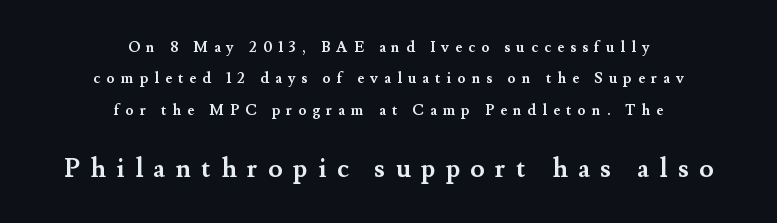
The specimen omits any rule beneath the text block's lines. Quick note: not italic, upright. How heavy is the stroke? Heavy — this is a bold. Widely set lines give the paragraph a tall, airy silhouette. A centered setting, common on invitations and titles, is used for this passage.
